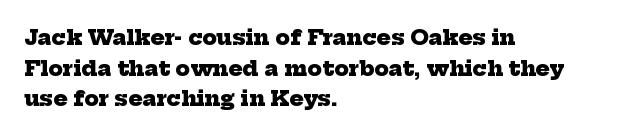
{"bold": "yes", "underline": "no", "align": "left", "line_spacing": "normal", "line_spacing_ratio": 1.46, "letter_spacing": "normal", "letter_spacing_em": 0.0, "glyph_px": 21}
